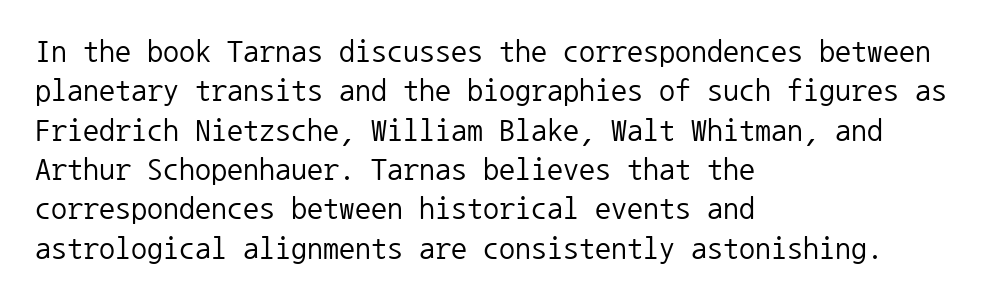
Posture: straight, roman, zero tilt. Any mark beneath the type? The region is blank. The face used here is monospaced, like something from a code editor. Summary of weight: not heavy and not bold.
